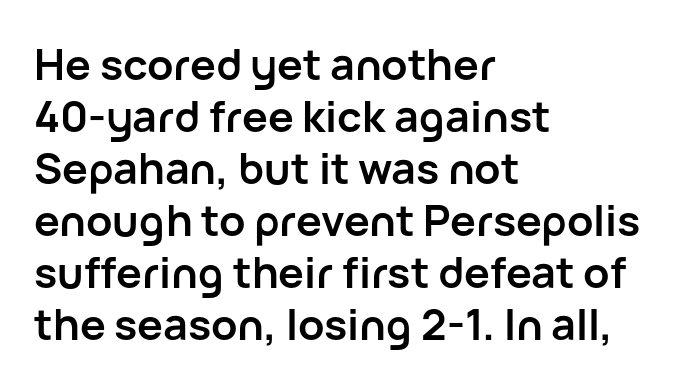
The image shows 43 px semibold sans-serif type, upright; set left-aligned, line spacing 1.21x, normal letter spacing, not underlined; low stroke contrast and a medium x-height.
